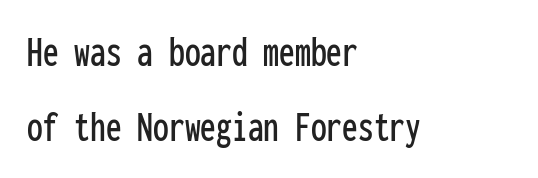
{"serif": "no", "italic": "no", "width": "condensed", "stroke_contrast": "low", "x_height": "medium", "monospaced": "yes", "underline": "no", "align": "left", "line_spacing": "normal", "line_spacing_ratio": 1.67, "letter_spacing": "normal", "letter_spacing_em": 0.0, "glyph_px": 45}
